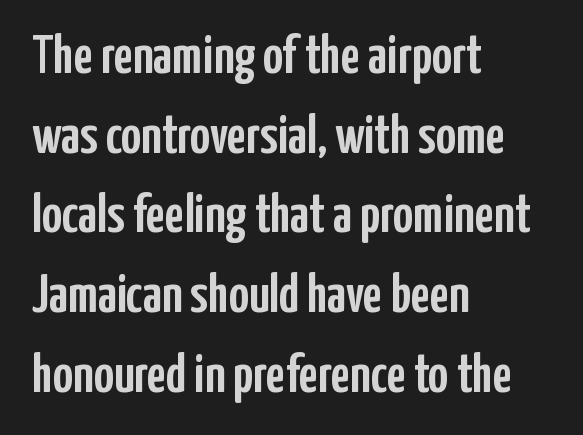
The passage shown is typed in a proportional face where columns would drift. The line texture is even and compact thanks to regular tracking. A sans-serif font was chosen for this passage. Style check: upright. Interline gaps are of average width in this sample. One-word summary of the alignment: left.
